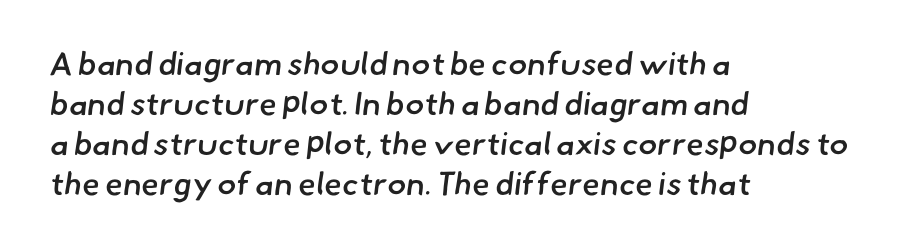
Here the glyphs are tracked normally, forming tight word shapes. Regarding leading, the lines here are spaced in the standard way. Check under the words: just untouched page. The glyphs have the mass of a demibold cut, below bold. The paragraph has a hard left edge and a soft right edge.
